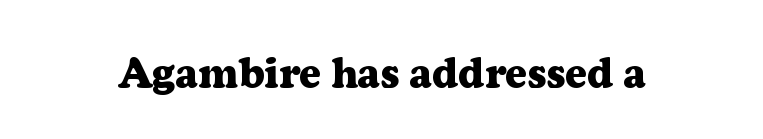
Q: Is the text bold? A: Yes.
Q: Is the text italic (slanted)? A: No, it is upright.
Q: Is the typeface a serif or a sans-serif typeface? A: Serif.
Q: Is the text underlined? A: No.
Q: Is the spacing between letters normal or unusually wide? A: Normal.
Q: Width (condensed, normal, or wide)? A: Normal.
Q: Stroke contrast? A: Low.
Q: x-height? A: Medium.
Q: Monospaced? A: No.
